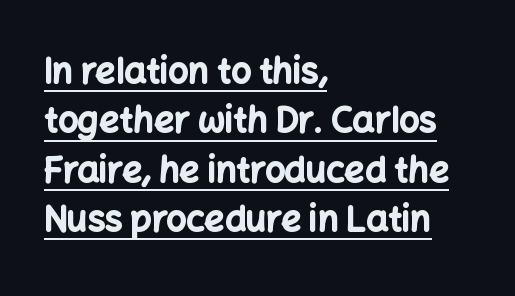
Q: Is the text bold? A: Yes.
Q: Is the text italic (slanted)? A: No, it is upright.
Q: Is the typeface a serif or a sans-serif typeface? A: Sans-serif.
Q: Is the text underlined? A: Yes.
Q: How is the paragraph aligned? A: Left-aligned.
Q: Is the spacing between letters normal or unusually wide? A: Normal.
Q: Is the spacing between lines tight, normal or loose? A: Normal.
Q: Width (condensed, normal, or wide)? A: Normal.
Q: Stroke contrast? A: Low.
Q: x-height? A: Medium.
Q: Monospaced? A: No.
